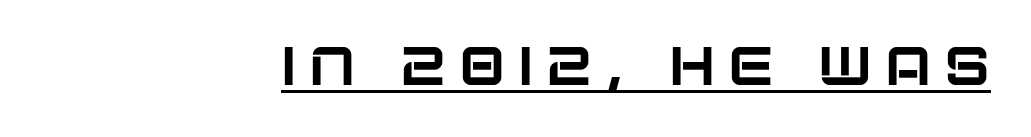
{"serif": "no", "italic": "no", "width": "normal", "stroke_contrast": "low", "x_height": "large", "monospaced": "no", "underline": "yes", "align": "right", "letter_spacing": "wide", "letter_spacing_em": 0.23, "glyph_px": 55}
